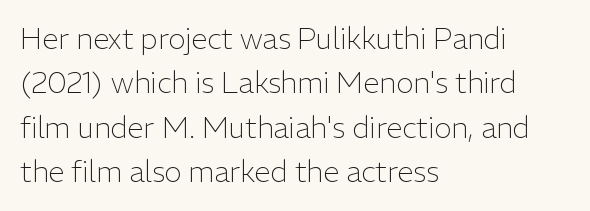
The image shows 29 px light sans-serif type, upright; set left-aligned, normal line spacing (1.53x), normal letter spacing, not underlined; low stroke contrast and a medium x-height.
